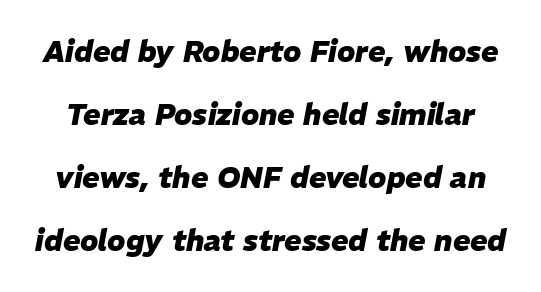
The image shows 29 px heavy type, italic (leaning right); set loose line spacing (2.17x), normal letter spacing, not underlined; low stroke contrast and a medium x-height.
